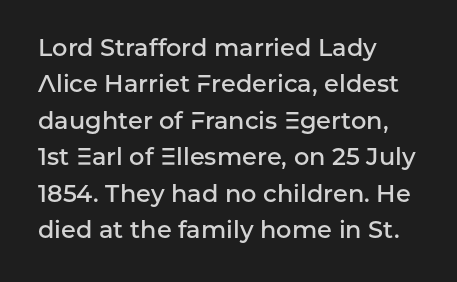
These lines keep a tight, regular rhythm from letter to letter. The foot of each line stays bare and open. The rag falls on the right side of this text block. The designer left line spacing at the default.
